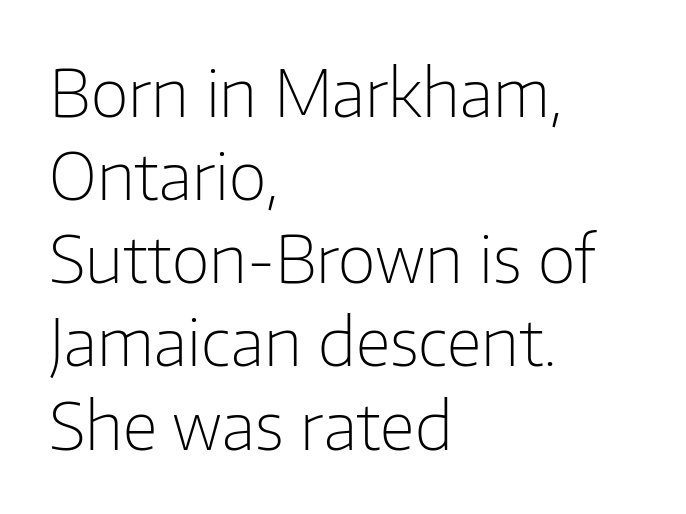
Default kerning and tracking; the words read as compact shapes. Caption: face not bold, strokes unweighted. Proportional: the letters do not fall into vertical columns. Regular leading. Left-aligned paragraph, ragged on the right. The passage shown is not underscored anywhere.
